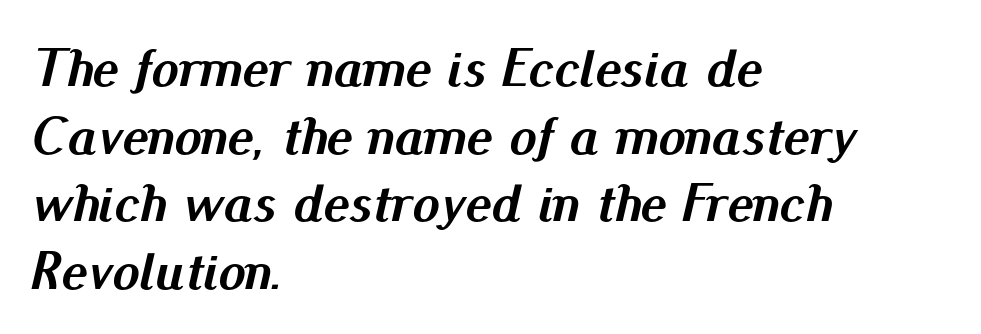
The image shows 55 px semibold type, italic (leaning right); set left-aligned, line spacing 1.23x, normal letter spacing, not underlined; medium stroke contrast and a small x-height.
